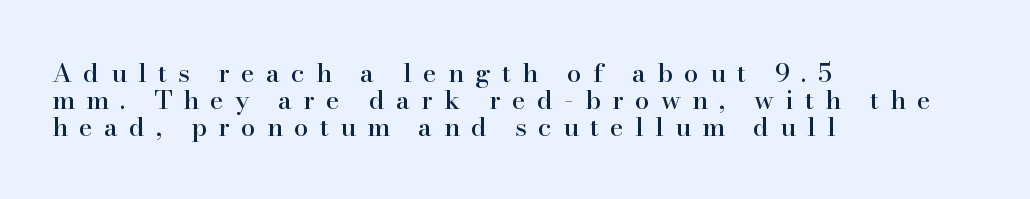
{"italic": "no", "underline": "no", "align": "left", "line_spacing": "tight", "line_spacing_ratio": 1.03, "letter_spacing": "wide", "letter_spacing_em": 0.43, "glyph_px": 26}
